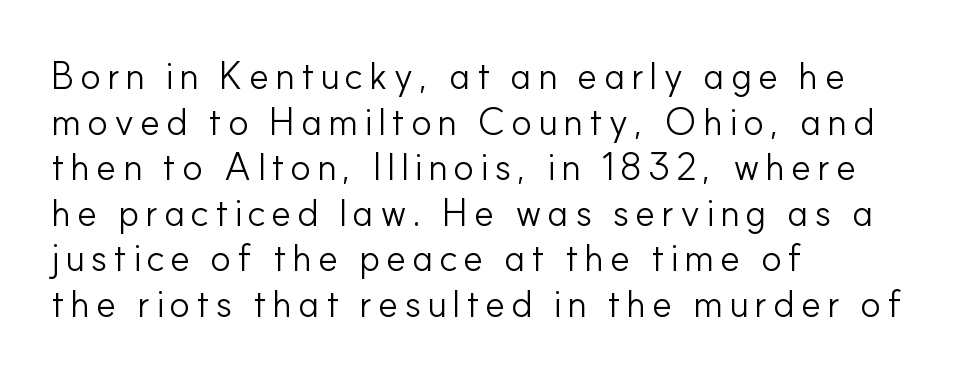
The image shows 38 px light sans-serif type, upright; set left-aligned, line spacing 1.2x, not underlined; low stroke contrast and a small x-height.
